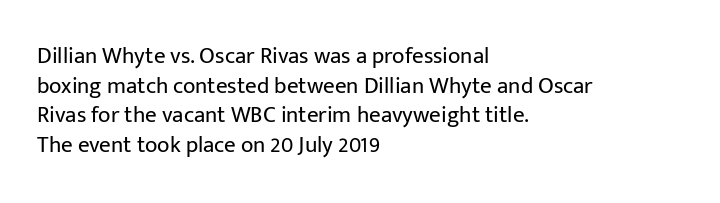
{"italic": "no", "bold": "no", "underline": "no", "align": "left", "line_spacing": "normal", "line_spacing_ratio": 1.29, "letter_spacing": "normal", "letter_spacing_em": 0.0, "glyph_px": 23}
